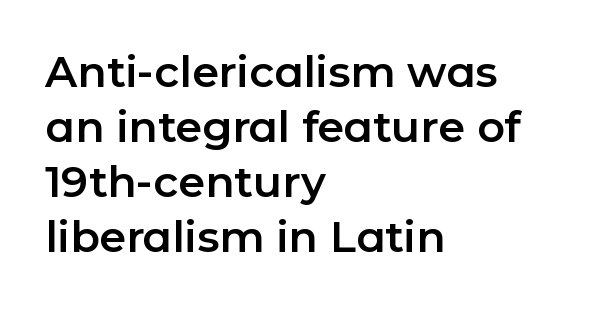
Q: Is the text italic (slanted)? A: No, it is upright.
Q: Is the typeface a serif or a sans-serif typeface? A: Sans-serif.
Q: Is the text underlined? A: No.
Q: How is the paragraph aligned? A: Left-aligned.
Q: Is the spacing between letters normal or unusually wide? A: Normal.
Q: Is the spacing between lines tight, normal or loose? A: Normal.
Q: Width (condensed, normal, or wide)? A: Normal.
Q: Stroke contrast? A: Low.
Q: x-height? A: Medium.
Q: Monospaced? A: No.
